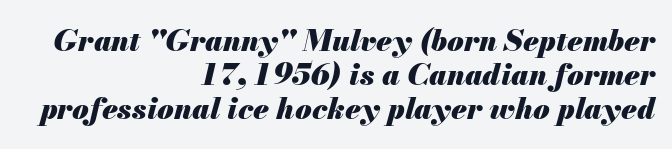
Q: Is the text bold? A: Yes.
Q: Is the text italic (slanted)? A: Yes, it leans right by about 13 degrees.
Q: Is the text underlined? A: No.
Q: How is the paragraph aligned? A: Right-aligned.
Q: Is the spacing between letters normal or unusually wide? A: Normal.
Q: Is the spacing between lines tight, normal or loose? A: Tight.
Q: Width (condensed, normal, or wide)? A: Normal.
Q: Stroke contrast? A: Medium.
Q: x-height? A: Small.
Q: Monospaced? A: No.
